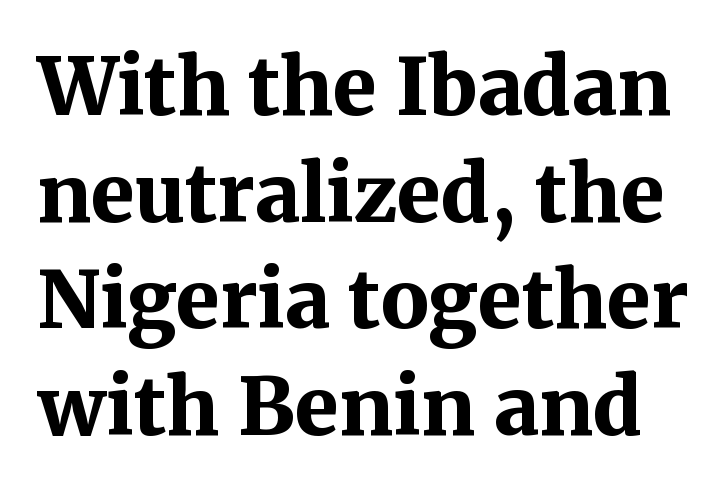
{"serif": "yes", "italic": "no", "bold": "yes", "weight": "bold", "width": "normal", "stroke_contrast": "medium", "x_height": "medium", "monospaced": "no", "underline": "no", "line_spacing": "normal", "line_spacing_ratio": 1.35, "letter_spacing": "normal", "letter_spacing_em": 0.0, "glyph_px": 79}
